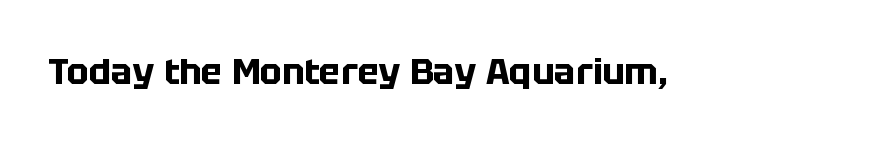
Q: Is the text bold? A: Yes.
Q: Is the text italic (slanted)? A: No, it is upright.
Q: Is the typeface a serif or a sans-serif typeface? A: Sans-serif.
Q: Is the text underlined? A: No.
Q: Is the spacing between letters normal or unusually wide? A: Normal.
Q: Width (condensed, normal, or wide)? A: Normal.
Q: Stroke contrast? A: Low.
Q: x-height? A: Large.
Q: Monospaced? A: No.
